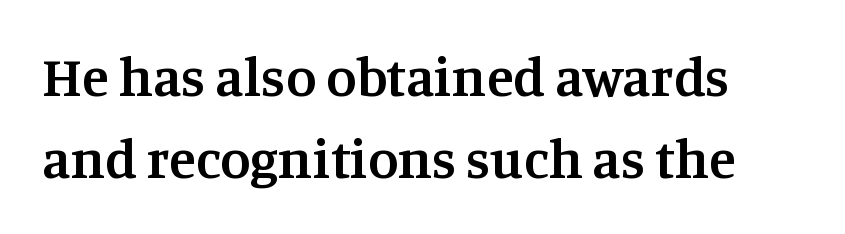
{"serif": "yes", "italic": "no", "bold": "semi", "weight": "semibold", "width": "normal", "stroke_contrast": "medium", "x_height": "large", "monospaced": "no", "underline": "no", "line_spacing": "normal", "line_spacing_ratio": 1.5, "letter_spacing": "normal", "letter_spacing_em": 0.0, "glyph_px": 55}
